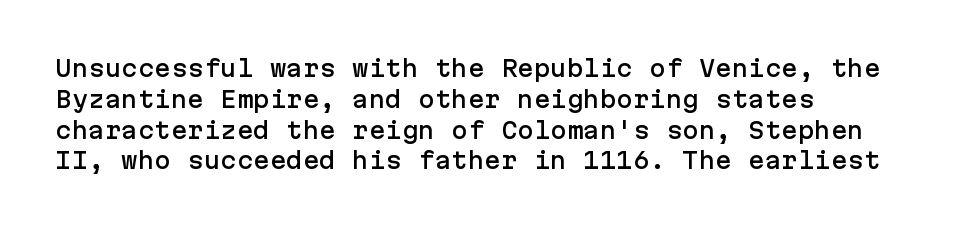
The image shows 22 px text type, upright; set left-aligned, normal line spacing (1.4x), normal letter spacing, not underlined.
